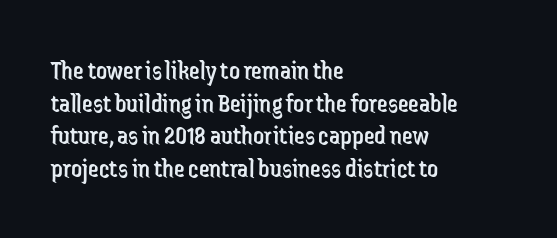
The image shows 27 px text type, upright; set left-aligned, line spacing 1.21x, normal letter spacing, not underlined.
